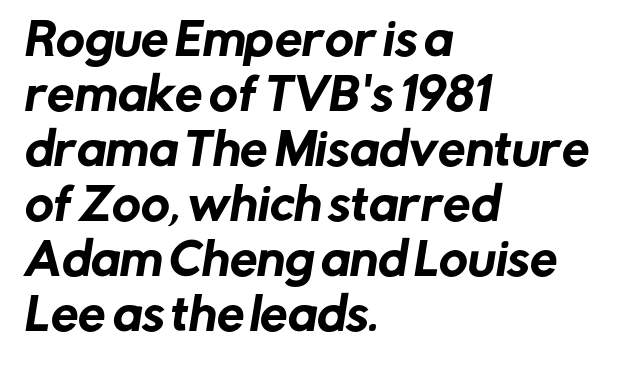
Q: Is the typeface a serif or a sans-serif typeface? A: Sans-serif.
Q: Is the text underlined? A: No.
Q: How is the paragraph aligned? A: Left-aligned.
Q: Is the spacing between letters normal or unusually wide? A: Normal.
Q: Is the spacing between lines tight, normal or loose? A: Normal.
Q: Width (condensed, normal, or wide)? A: Normal.
Q: Stroke contrast? A: Low.
Q: x-height? A: Medium.
Q: Monospaced? A: No.
